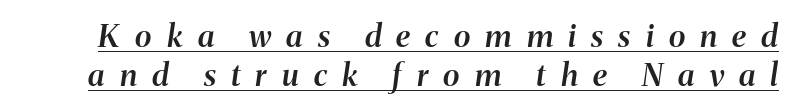
The axis of the letterforms is tilted away from vertical. The leading is moderate, giving the passage an even texture. Is this a fixed-width face? No — the glyphs have proportional, varying widths. This sample carries an underscore along the baseline area. Weight check: semibold — heavier than regular, not quite bold.
